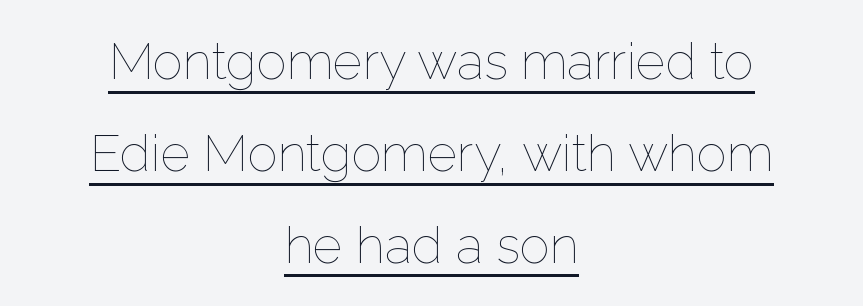
Q: Is the text bold? A: No.
Q: Is the text italic (slanted)? A: No, it is upright.
Q: Is the text underlined? A: Yes.
Q: How is the paragraph aligned? A: Centered.
Q: Is the spacing between letters normal or unusually wide? A: Normal.
Q: Width (condensed, normal, or wide)? A: Normal.
Q: Stroke contrast? A: Low.
Q: x-height? A: Medium.
Q: Monospaced? A: No.
